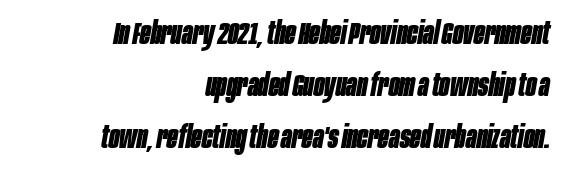
Q: Is the text bold? A: Yes.
Q: Is the text italic (slanted)? A: Yes, it leans right by about 10 degrees.
Q: Is the text underlined? A: No.
Q: How is the paragraph aligned? A: Right-aligned.
Q: Is the spacing between letters normal or unusually wide? A: Normal.
Q: Is the spacing between lines tight, normal or loose? A: Normal.
Q: Width (condensed, normal, or wide)? A: Condensed.
Q: Stroke contrast? A: Low.
Q: x-height? A: Large.
Q: Monospaced? A: No.
